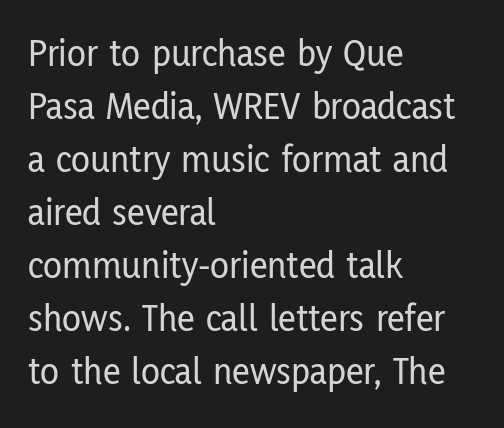
Q: Is the text italic (slanted)? A: No, it is upright.
Q: Is the typeface a serif or a sans-serif typeface? A: Sans-serif.
Q: Is the text underlined? A: No.
Q: How is the paragraph aligned? A: Left-aligned.
Q: Is the spacing between letters normal or unusually wide? A: Normal.
Q: Is the spacing between lines tight, normal or loose? A: Normal.
Q: Width (condensed, normal, or wide)? A: Condensed.
Q: Stroke contrast? A: Low.
Q: x-height? A: Medium.
Q: Monospaced? A: No.
